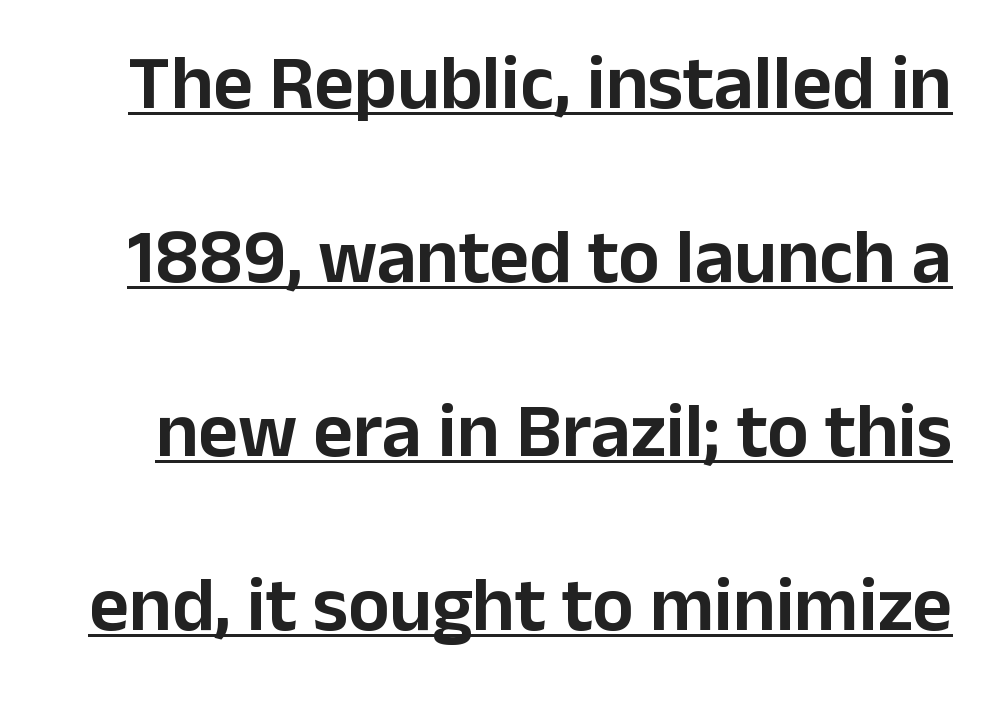
{"serif": "no", "italic": "no", "width": "normal", "stroke_contrast": "low", "x_height": "medium", "monospaced": "no", "underline": "yes", "line_spacing": "loose", "line_spacing_ratio": 2.26, "letter_spacing": "normal", "letter_spacing_em": 0.0, "glyph_px": 77}
